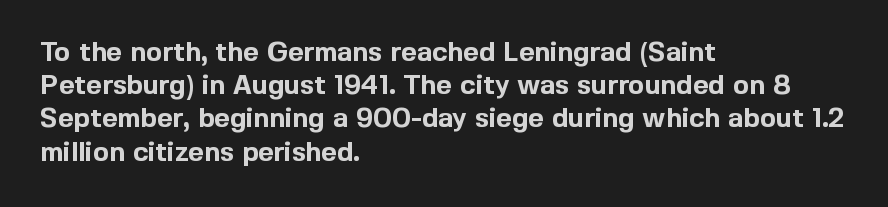
There is no visible air inserted between adjacent glyphs. In terms of weight, the rendering is a true, heavy bold. Visually the block forms a straight wall on the left and a jagged coastline on the right. Lines of text with bare space underneath. If you drew a line through each stem, it would be perfectly vertical.
